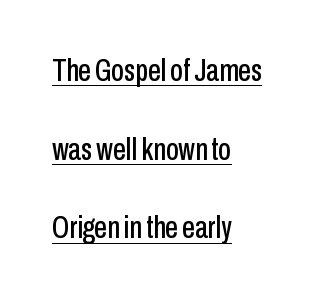
Q: Is the text italic (slanted)? A: No, it is upright.
Q: Is the typeface a serif or a sans-serif typeface? A: Sans-serif.
Q: Is the text underlined? A: Yes.
Q: How is the paragraph aligned? A: Left-aligned.
Q: Is the spacing between letters normal or unusually wide? A: Normal.
Q: Is the spacing between lines tight, normal or loose? A: Loose.
Q: Width (condensed, normal, or wide)? A: Condensed.
Q: Stroke contrast? A: Low.
Q: x-height? A: Medium.
Q: Monospaced? A: No.
